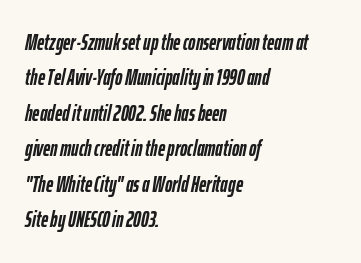
{"italic": "yes", "lean": "right", "slant_degrees": 12, "bold": "yes", "underline": "no", "align": "left", "line_spacing": "normal", "line_spacing_ratio": 1.61, "letter_spacing": "normal", "letter_spacing_em": 0.0, "glyph_px": 22}
